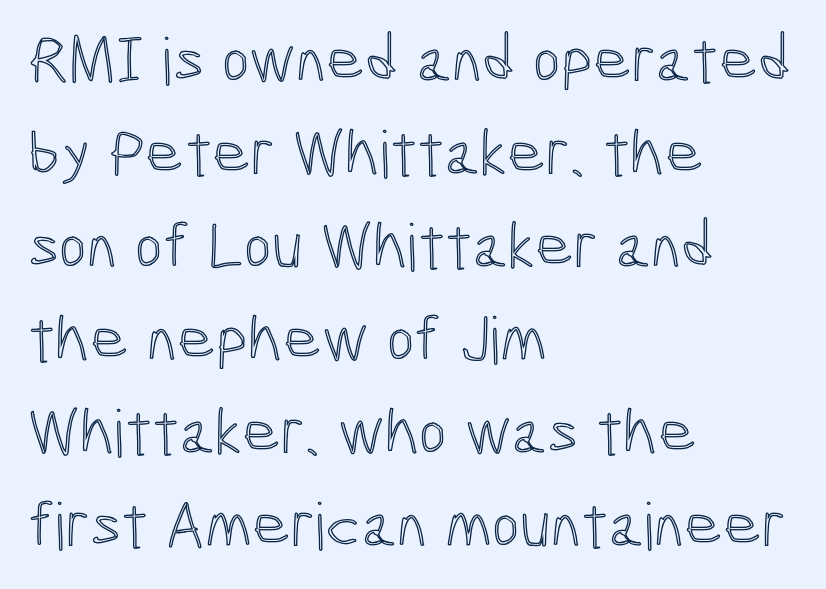
{"italic": "no", "width": "condensed", "x_height": "medium", "monospaced": "no", "underline": "no", "align": "left", "line_spacing": "normal", "line_spacing_ratio": 1.41, "letter_spacing": "normal", "letter_spacing_em": 0.0, "glyph_px": 66}
